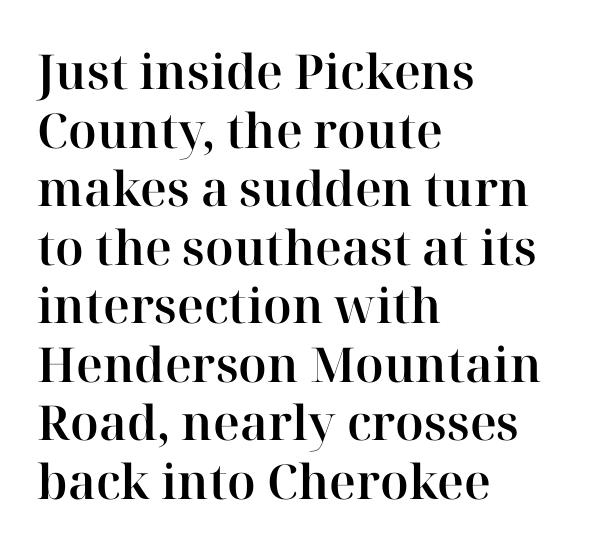
{"serif": "yes", "italic": "no", "width": "normal", "stroke_contrast": "high", "x_height": "medium", "monospaced": "no", "underline": "no", "align": "left", "line_spacing_ratio": 1.22, "letter_spacing": "normal", "letter_spacing_em": 0.0, "glyph_px": 48}
